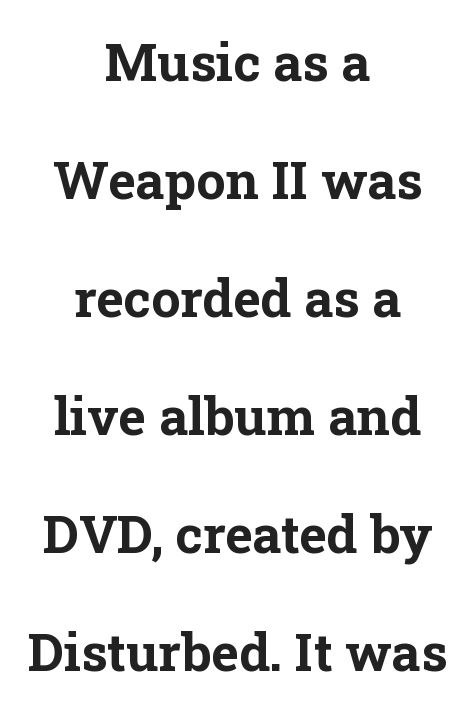
The image shows 52 px bold serif type, upright; set centered, loose line spacing (2.27x), normal letter spacing, not underlined; low stroke contrast and a medium x-height.
